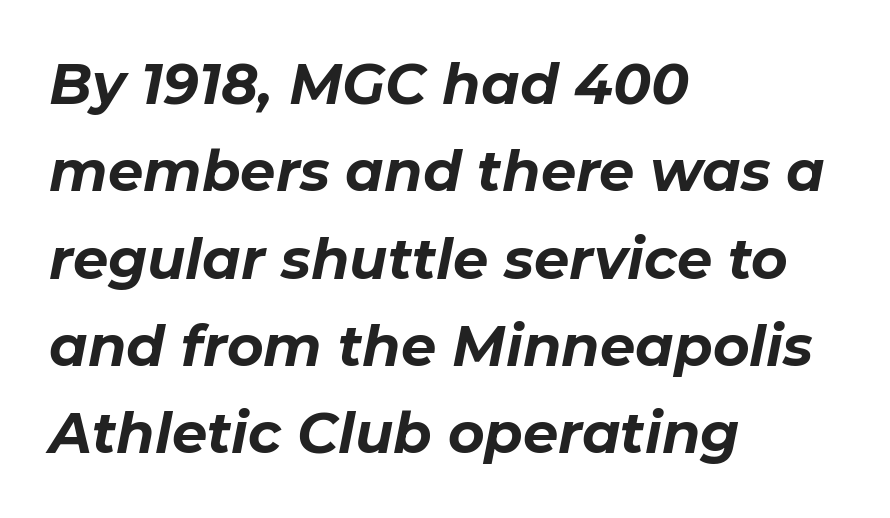
{"italic": "yes", "lean": "right", "slant_degrees": 11, "bold": "yes", "weight": "bold", "width": "normal", "stroke_contrast": "low", "x_height": "medium", "monospaced": "no", "underline": "no", "align": "left", "line_spacing": "normal", "line_spacing_ratio": 1.56, "letter_spacing": "normal", "letter_spacing_em": 0.0, "glyph_px": 56}
